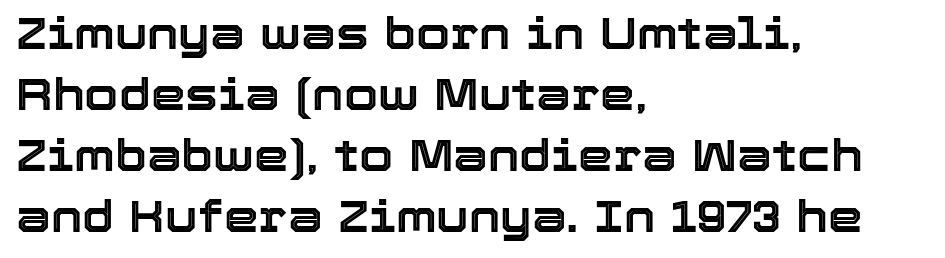
{"italic": "no", "width": "normal", "x_height": "medium", "monospaced": "no", "underline": "no", "align": "left", "line_spacing": "normal", "line_spacing_ratio": 1.39, "letter_spacing": "normal", "letter_spacing_em": 0.0, "glyph_px": 44}
